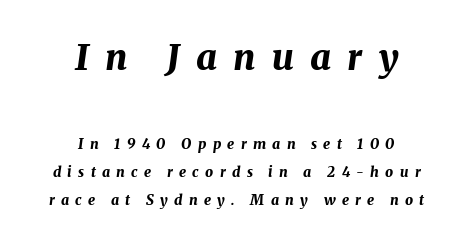
{"italic": "yes", "lean": "right", "slant_degrees": 8, "bold": "yes", "weight": "bold", "width": "normal", "stroke_contrast": "medium", "x_height": "medium", "monospaced": "no", "underline": "no", "align": "center", "line_spacing": "loose", "line_spacing_ratio": 2.01, "letter_spacing": "wide", "letter_spacing_em": 0.45, "larger_block": "first", "size_ratio": 2.57, "glyph_px": 36}
